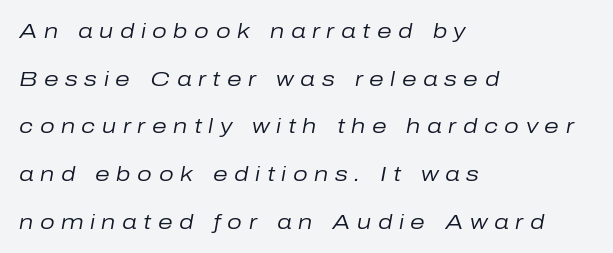
{"italic": "yes", "lean": "right", "slant_degrees": 10, "bold": "no", "underline": "no", "align": "left", "line_spacing": "loose", "line_spacing_ratio": 2.27, "letter_spacing": "wide", "letter_spacing_em": 0.31, "glyph_px": 21}
